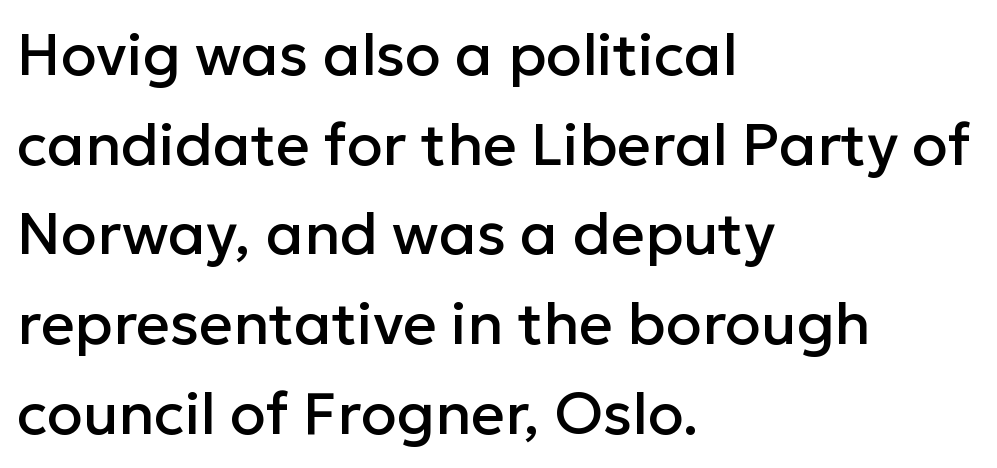
{"serif": "no", "italic": "no", "width": "normal", "stroke_contrast": "low", "x_height": "medium", "monospaced": "no", "underline": "no", "align": "left", "line_spacing": "normal", "line_spacing_ratio": 1.52, "letter_spacing": "normal", "letter_spacing_em": 0.0, "glyph_px": 59}
